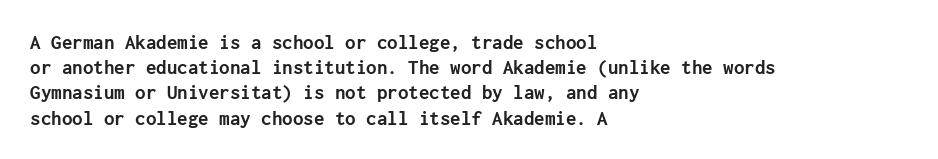
Q: Is the text bold? A: Yes.
Q: Is the text italic (slanted)? A: No, it is upright.
Q: Is the text underlined? A: No.
Q: How is the paragraph aligned? A: Left-aligned.
Q: Is the spacing between letters normal or unusually wide? A: Normal.
